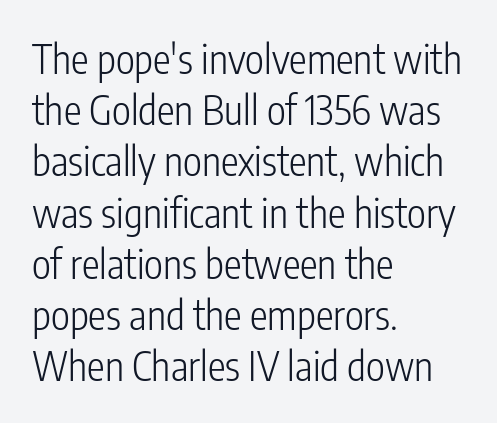
Varying glyph widths throughout — classic text-font behaviour. Posture: upright roman. Vertical spacing — default. Observe the absence of serifs on each vertical stroke in this sample. Short note: letters normally spaced.
